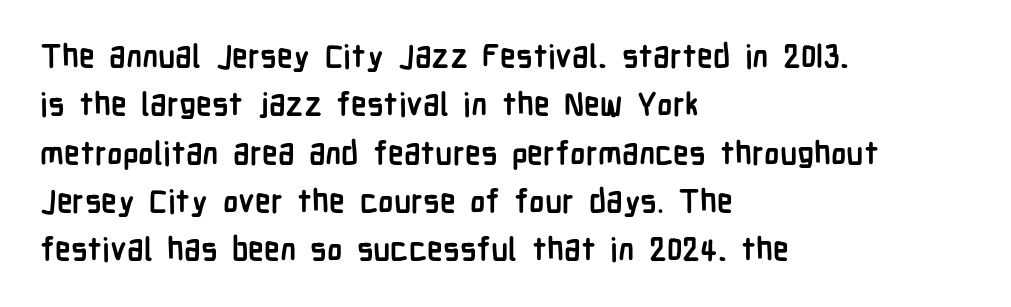
The image shows 32 px semibold, condensed sans-serif type, upright; set left-aligned, normal line spacing (1.51x), normal letter spacing, not underlined; low stroke contrast and a medium x-height.
